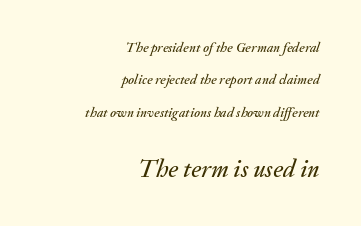
{"italic": "yes", "lean": "right", "slant_degrees": 20, "underline": "no", "align": "right", "line_spacing": "loose", "line_spacing_ratio": 2.32, "letter_spacing": "normal", "letter_spacing_em": 0.0, "larger_block": "second", "size_ratio": 1.79, "glyph_px": 25}
